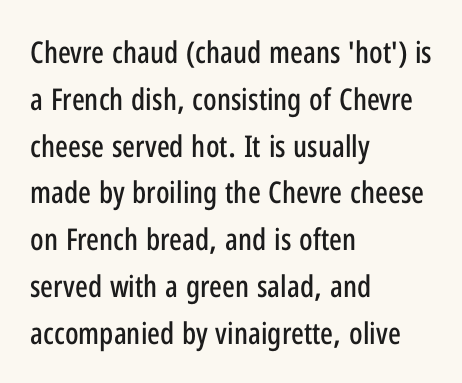
The image shows 30 px condensed sans-serif type, upright; set left-aligned, normal line spacing (1.56x), normal letter spacing, not underlined; low stroke contrast and a medium x-height.
